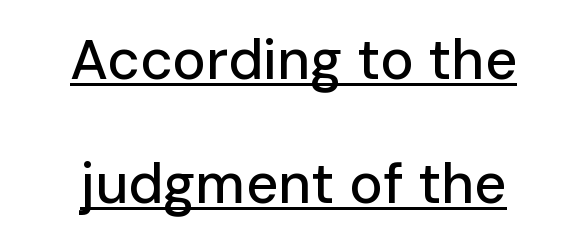
{"serif": "no", "italic": "no", "width": "normal", "stroke_contrast": "low", "x_height": "medium", "monospaced": "no", "underline": "yes", "align": "center", "line_spacing": "loose", "line_spacing_ratio": 2.22, "letter_spacing": "normal", "letter_spacing_em": 0.0, "glyph_px": 56}
